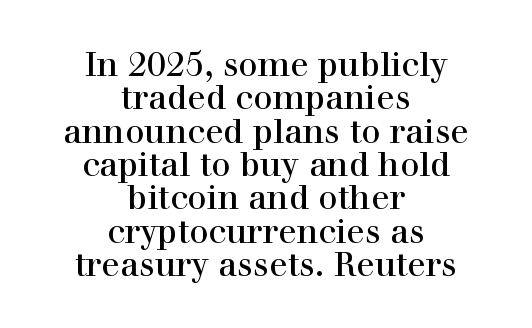
Q: Is the text italic (slanted)? A: No, it is upright.
Q: Is the typeface a serif or a sans-serif typeface? A: Serif.
Q: Is the text underlined? A: No.
Q: How is the paragraph aligned? A: Centered.
Q: Is the spacing between letters normal or unusually wide? A: Normal.
Q: Is the spacing between lines tight, normal or loose? A: Tight.
Q: Width (condensed, normal, or wide)? A: Normal.
Q: x-height? A: Medium.
Q: Monospaced? A: No.
